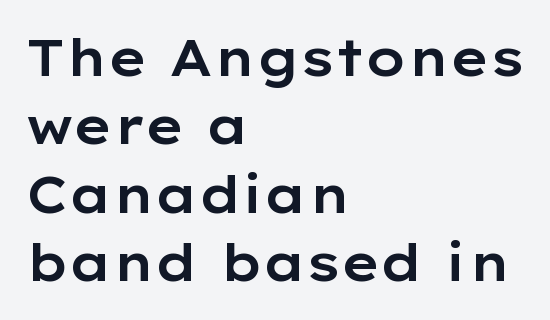
Line starts are locked; line ends wander. The rendering uses natural spacing where letterforms have individual widths. Words float on clear page, feet unadorned. This sample uses a sans-serif face. Short note: letters normally spaced. Summary of vertical rhythm: regular, with standard interline spacing.
